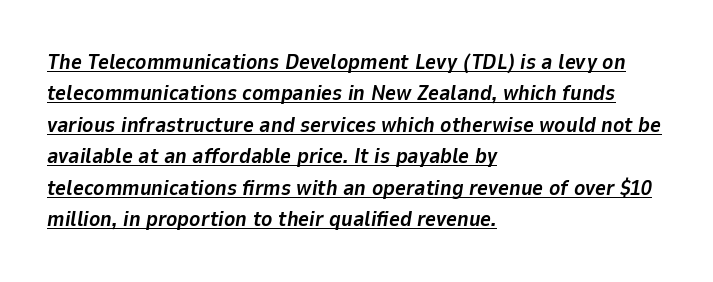
{"italic": "yes", "lean": "right", "slant_degrees": 9, "bold": "yes", "underline": "yes", "align": "left", "line_spacing": "normal", "line_spacing_ratio": 1.5, "letter_spacing": "normal", "letter_spacing_em": 0.0, "glyph_px": 21}
